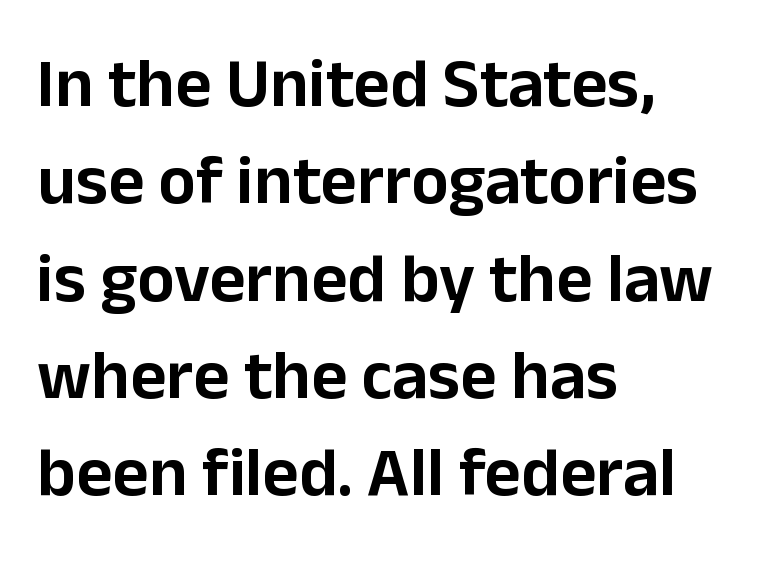
The image shows 70 px sans-serif type, upright; set left-aligned, normal line spacing (1.39x), normal letter spacing, not underlined; low stroke contrast and a medium x-height.
